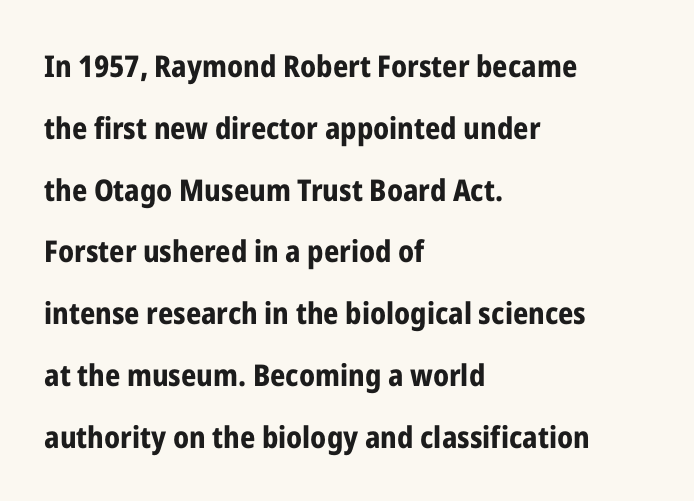
The image shows 30 px bold, condensed sans-serif type, upright; set left-aligned, loose line spacing (2.06x), normal letter spacing, not underlined; low stroke contrast and a medium x-height.
